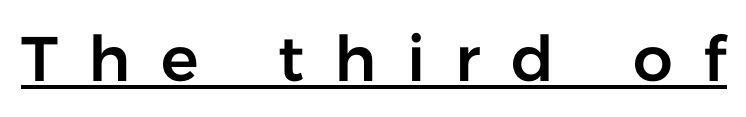
Q: Is the text italic (slanted)? A: No, it is upright.
Q: Is the typeface a serif or a sans-serif typeface? A: Sans-serif.
Q: Is the text underlined? A: Yes.
Q: Is the spacing between letters normal or unusually wide? A: Unusually wide.
Q: Width (condensed, normal, or wide)? A: Normal.
Q: Stroke contrast? A: Low.
Q: x-height? A: Medium.
Q: Monospaced? A: No.
